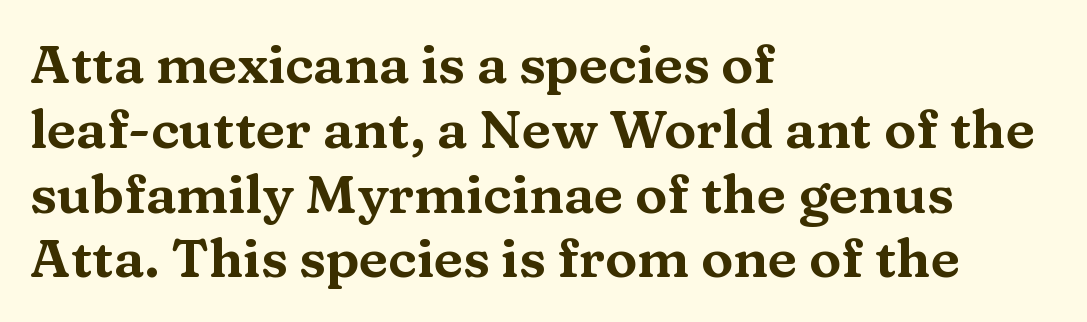
The baseline area is clear. Nothing unusual about the tracking: characters are spaced as the font intends. Leftover space on each line is placed entirely after the last word. The lettering stays uniformly vertical, giving the passage a roman look. Is this a fixed-width face? No — the glyphs have proportional, varying widths. Check where the strokes stop: tiny serifs finish them off.
